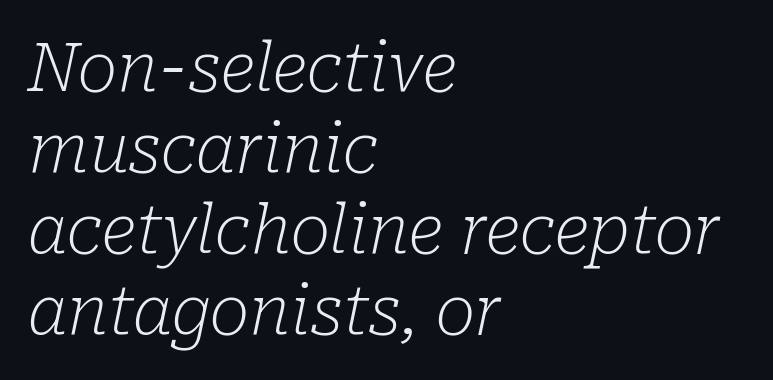
{"serif": "yes", "italic": "yes", "lean": "right", "slant_degrees": 10, "bold": "no", "weight": "light", "width": "normal", "stroke_contrast": "low", "x_height": "medium", "monospaced": "no", "underline": "no", "align": "left", "line_spacing_ratio": 1.21, "letter_spacing": "normal", "letter_spacing_em": 0.0, "glyph_px": 67}
